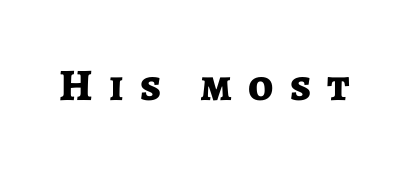
The image shows 45 px bold sans-serif type, upright; set unusually wide letter spacing (+0.36 em), not underlined; low stroke contrast and a medium x-height.
